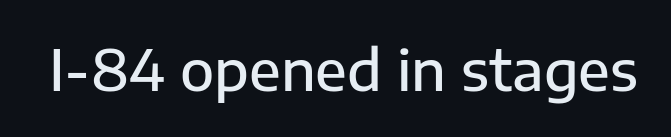
Q: Is the text bold? A: Semi-bold.
Q: Is the text italic (slanted)? A: No, it is upright.
Q: Is the typeface a serif or a sans-serif typeface? A: Sans-serif.
Q: Is the text underlined? A: No.
Q: Is the spacing between letters normal or unusually wide? A: Normal.
Q: Width (condensed, normal, or wide)? A: Normal.
Q: Stroke contrast? A: Low.
Q: x-height? A: Medium.
Q: Monospaced? A: No.
